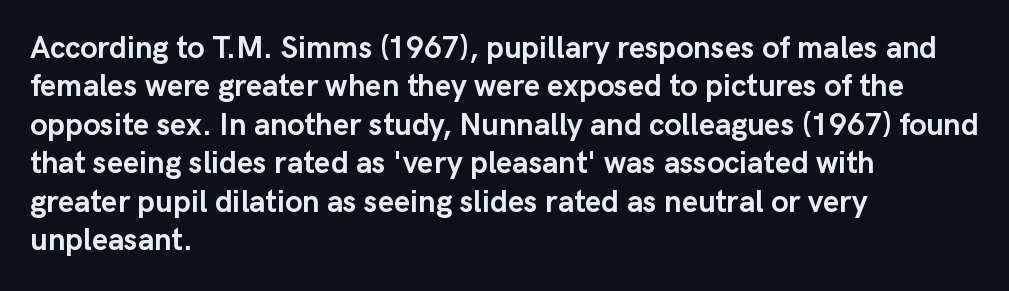
{"serif": "no", "italic": "no", "bold": "yes", "weight": "semibold", "width": "normal", "stroke_contrast": "low", "x_height": "medium", "monospaced": "no", "underline": "no", "align": "left", "line_spacing_ratio": 1.24, "letter_spacing": "normal", "letter_spacing_em": 0.0, "glyph_px": 31}
